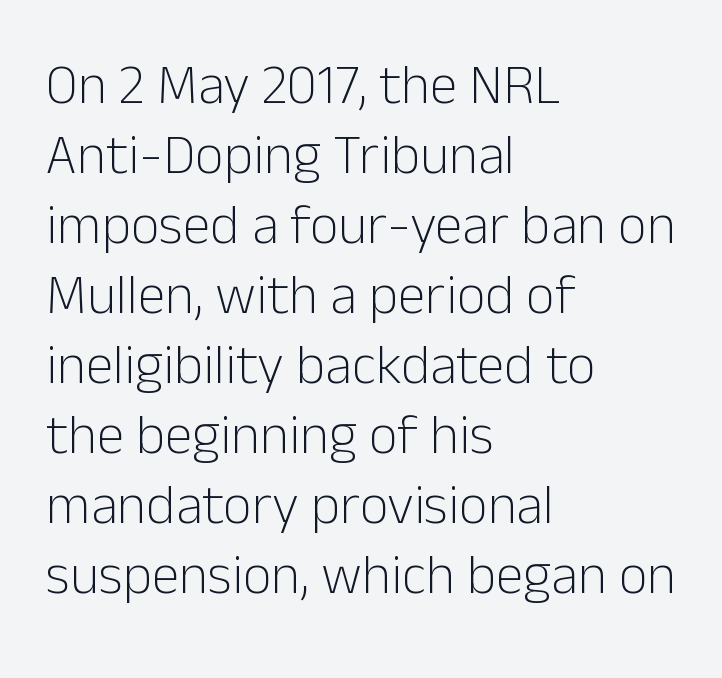
The image shows 56 px light sans-serif type, upright; set left-aligned, normal line spacing (1.25x), normal letter spacing, not underlined; low stroke contrast and a medium x-height.
